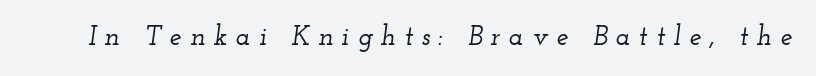
{"italic": "yes", "lean": "right", "slant_degrees": 12, "underline": "no", "letter_spacing": "wide", "letter_spacing_em": 0.31, "glyph_px": 27}
